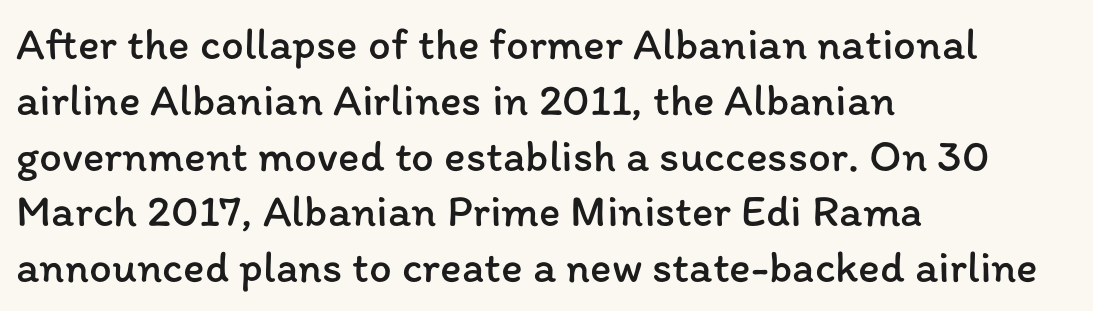
Q: Is the text bold? A: No.
Q: Is the text italic (slanted)? A: No, it is upright.
Q: Is the text underlined? A: No.
Q: How is the paragraph aligned? A: Left-aligned.
Q: Is the spacing between letters normal or unusually wide? A: Normal.
Q: Width (condensed, normal, or wide)? A: Normal.
Q: Stroke contrast? A: Low.
Q: x-height? A: Medium.
Q: Monospaced? A: No.
